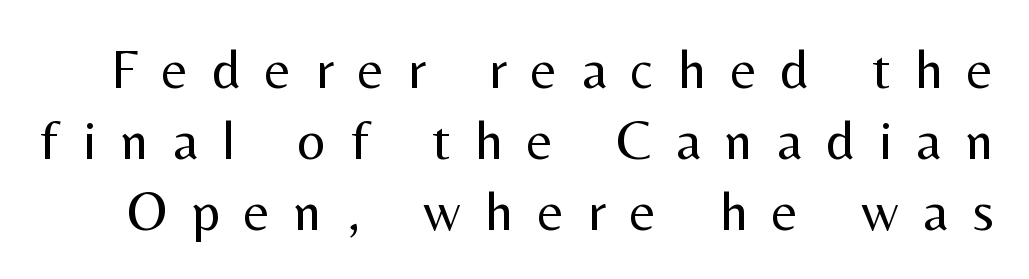
Q: Is the text bold? A: No.
Q: Is the text italic (slanted)? A: No, it is upright.
Q: Is the typeface a serif or a sans-serif typeface? A: Sans-serif.
Q: Is the text underlined? A: No.
Q: Is the spacing between letters normal or unusually wide? A: Unusually wide.
Q: Is the spacing between lines tight, normal or loose? A: Normal.
Q: Width (condensed, normal, or wide)? A: Normal.
Q: Stroke contrast? A: Medium.
Q: x-height? A: Medium.
Q: Monospaced? A: No.
